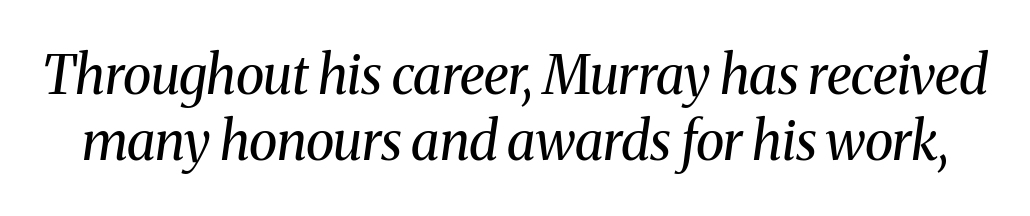
A typesetter would call this proportional, since set widths differ per character. The axis of the letterforms is tilted away from vertical. This is not heavy type; no bold has been used. Letterform terminals end in serifs throughout the passage. The space beneath each line is pristine and unruled. Tracking here is standard; glyphs follow each other at the usual distance.
